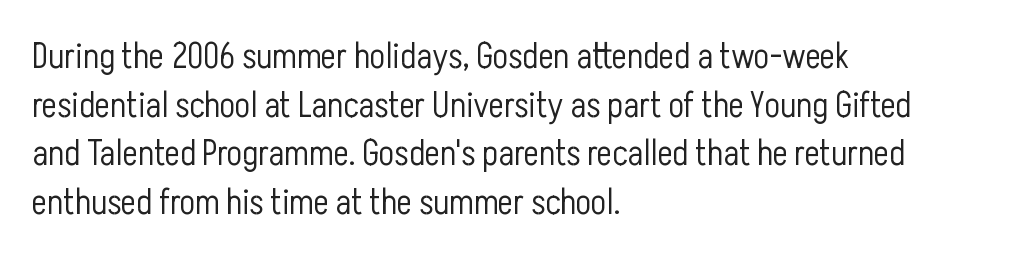
The image shows 36 px light, condensed sans-serif type, upright; set left-aligned, normal line spacing (1.35x), normal letter spacing, not underlined; low stroke contrast and a medium x-height.
